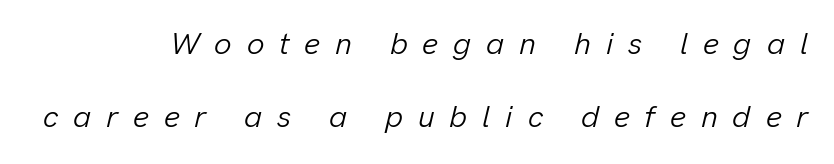
Q: Is the text bold? A: No.
Q: Is the text italic (slanted)? A: Yes, it leans right by about 13 degrees.
Q: Is the text underlined? A: No.
Q: How is the paragraph aligned? A: Right-aligned.
Q: Is the spacing between letters normal or unusually wide? A: Unusually wide.
Q: Is the spacing between lines tight, normal or loose? A: Loose.
Q: Width (condensed, normal, or wide)? A: Normal.
Q: Stroke contrast? A: Low.
Q: x-height? A: Medium.
Q: Monospaced? A: No.
